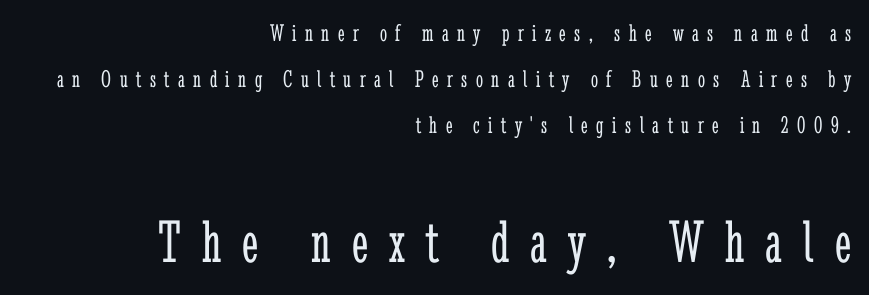
Q: Is the text bold? A: No.
Q: Is the text italic (slanted)? A: No, it is upright.
Q: Is the typeface a serif or a sans-serif typeface? A: Serif.
Q: Is the text underlined? A: No.
Q: How is the paragraph aligned? A: Right-aligned.
Q: Is the spacing between letters normal or unusually wide? A: Unusually wide.
Q: Which block of text is set in a larger size, the first (top) or the second (bottom)? A: The second (bottom) one.
Q: Width (condensed, normal, or wide)? A: Condensed.
Q: Stroke contrast? A: Low.
Q: x-height? A: Medium.
Q: Monospaced? A: No.
